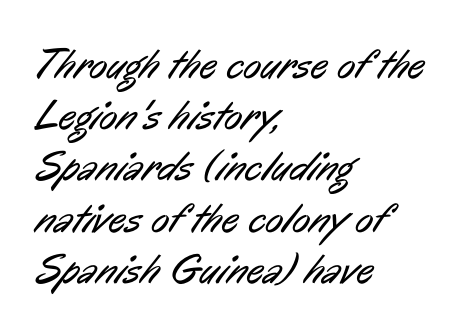
Q: Is the text bold? A: No.
Q: Is the typeface a serif or a sans-serif typeface? A: Sans-serif.
Q: Is the text underlined? A: No.
Q: How is the paragraph aligned? A: Left-aligned.
Q: Is the spacing between letters normal or unusually wide? A: Normal.
Q: Width (condensed, normal, or wide)? A: Condensed.
Q: Stroke contrast? A: Low.
Q: x-height? A: Medium.
Q: Monospaced? A: No.
